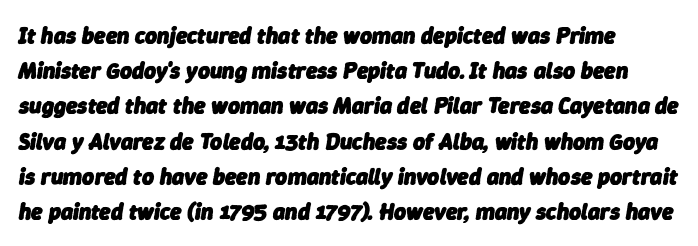
The image shows 23 px bold type, italic (leaning right); set normal line spacing (1.53x), normal letter spacing, not underlined.
